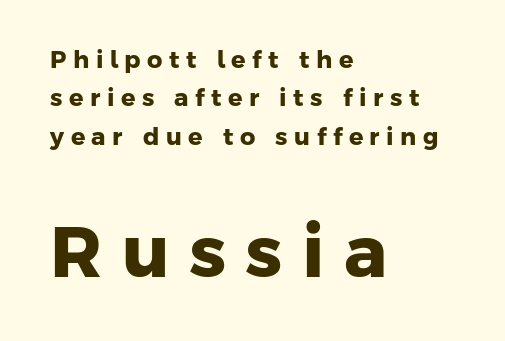
{"serif": "no", "bold": "yes", "weight": "heavy", "width": "normal", "stroke_contrast": "low", "x_height": "medium", "monospaced": "no", "underline": "no", "align": "left", "line_spacing": "normal", "line_spacing_ratio": 1.6, "letter_spacing": "wide", "letter_spacing_em": 0.27, "larger_block": "second", "size_ratio": 3.0, "glyph_px": 72}
